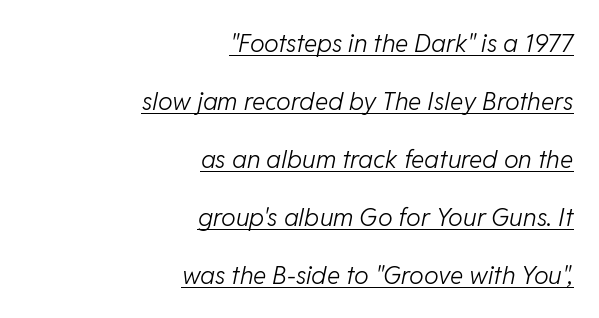
Honestly, the rows look like they've been pulled way apart. The font is comparable to plain body text, perhaps lighter. A rule runs beneath these lines of type. Style check: oblique. Leftover space on each line is placed entirely before the opening word.
